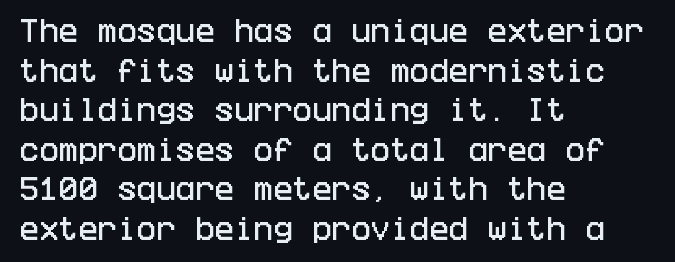
The image shows 26 px text type, upright; set left-aligned, normal line spacing (1.52x), normal letter spacing, not underlined.
